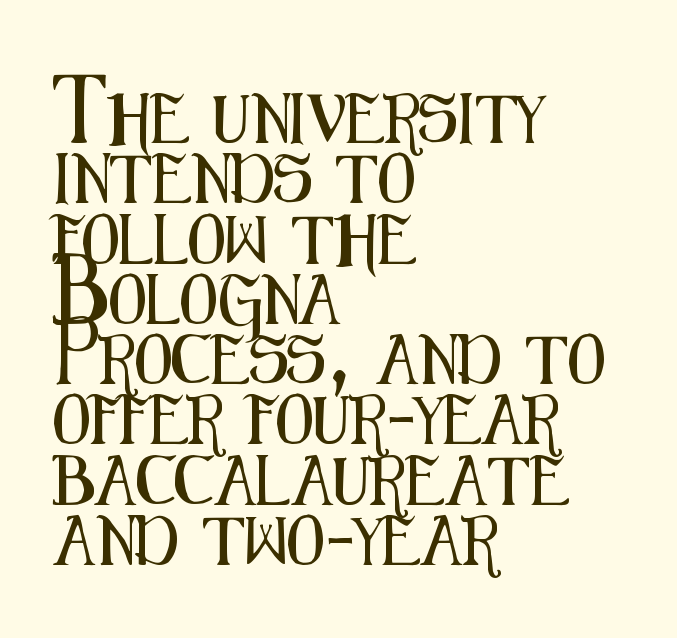
{"italic": "no", "width": "condensed", "stroke_contrast": "medium", "x_height": "medium", "monospaced": "no", "underline": "no", "align": "left", "line_spacing_ratio": 1.23, "letter_spacing": "normal", "letter_spacing_em": 0.0, "glyph_px": 49}
